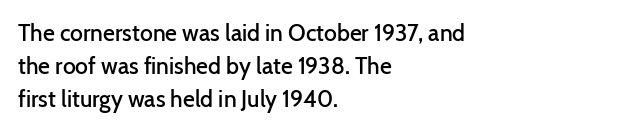
The image shows 23 px text type, upright; set left-aligned, normal line spacing (1.44x), normal letter spacing, not underlined.
